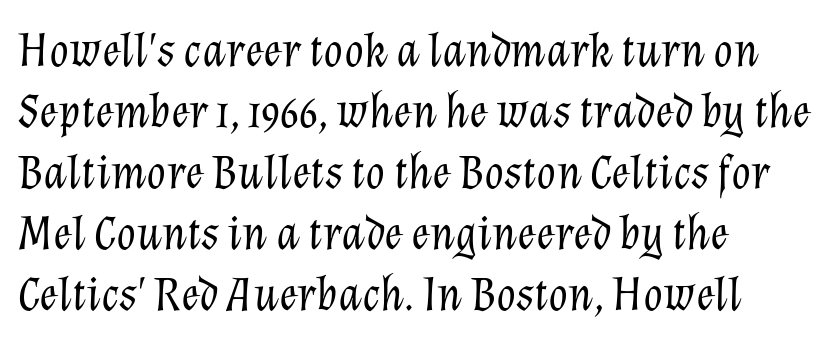
Beneath every word, the page is bare. Compared with typical body copy, the letter spacing here is the same. The rag falls on the right side of this text block. The letters advance in unequal steps, a hallmark of proportional type. Caption: face not bold, strokes unweighted. Would a proofreader flag this as italicized? Yes.
